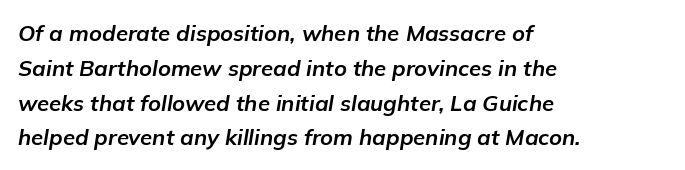
The image shows 22 px bold type, italic (leaning right); set left-aligned, normal line spacing (1.58x), normal letter spacing, not underlined.
